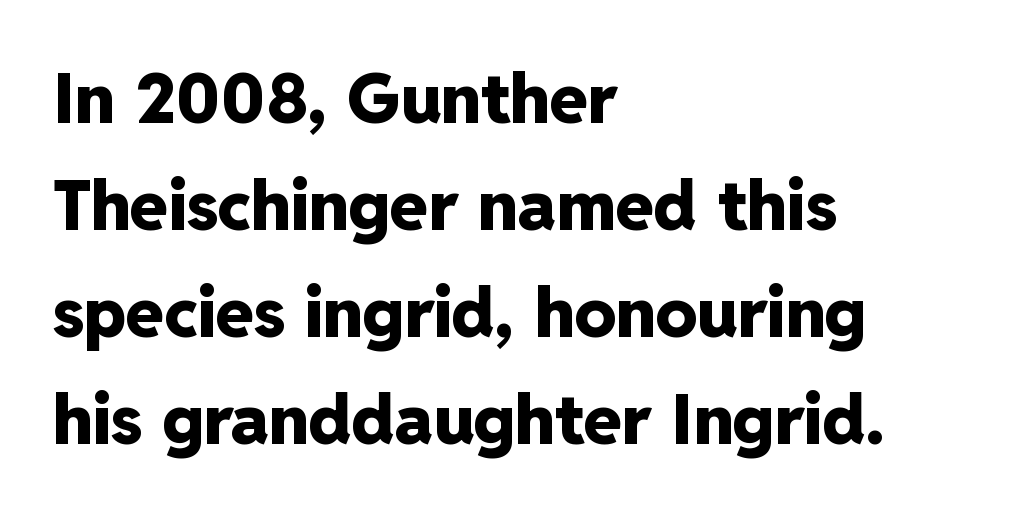
{"serif": "no", "italic": "no", "bold": "yes", "weight": "heavy", "width": "normal", "stroke_contrast": "low", "x_height": "medium", "monospaced": "no", "underline": "no", "align": "left", "line_spacing": "normal", "line_spacing_ratio": 1.55, "letter_spacing": "normal", "letter_spacing_em": 0.0, "glyph_px": 69}
